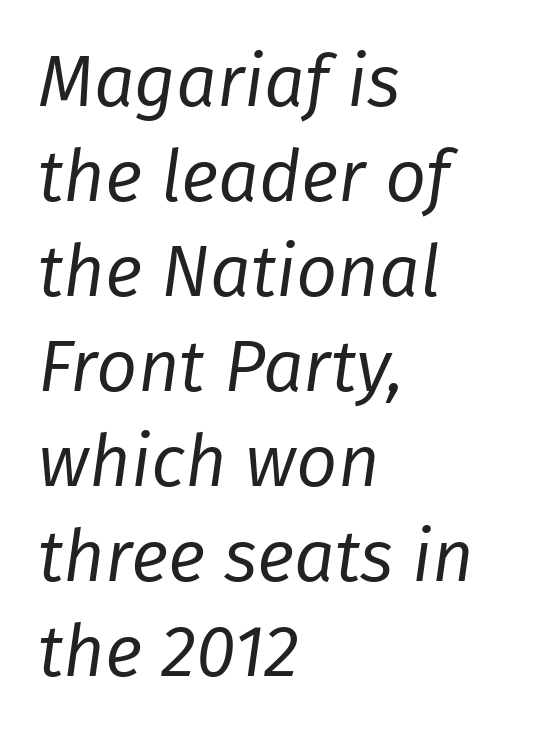
{"italic": "yes", "lean": "right", "slant_degrees": 8, "bold": "no", "weight": "regular", "width": "normal", "stroke_contrast": "low", "x_height": "medium", "monospaced": "no", "underline": "no", "align": "left", "line_spacing": "normal", "line_spacing_ratio": 1.32, "letter_spacing": "normal", "letter_spacing_em": 0.0, "glyph_px": 72}
